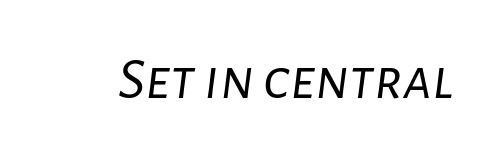
How are the letters spaced? Ordinarily, with no added tracking. Stroke thickness stays within the range of a standard reading face or lighter. This sample uses an oblique cut, with every glyph tilted off the vertical. Here the designer chose a conventional face with non-uniform glyph widths.
